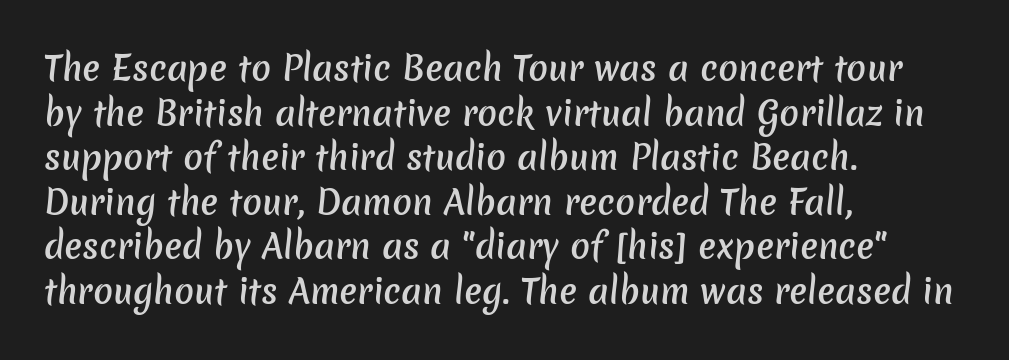
Q: Is the text bold? A: Semi-bold.
Q: Is the typeface a serif or a sans-serif typeface? A: Sans-serif.
Q: Is the text underlined? A: No.
Q: How is the paragraph aligned? A: Left-aligned.
Q: Is the spacing between letters normal or unusually wide? A: Normal.
Q: Is the spacing between lines tight, normal or loose? A: Normal.
Q: Width (condensed, normal, or wide)? A: Normal.
Q: Stroke contrast? A: Low.
Q: x-height? A: Medium.
Q: Monospaced? A: No.
